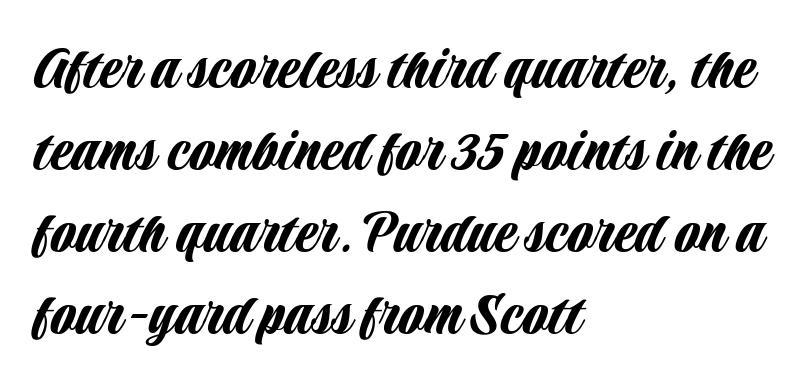
Rule under the text: the space is simply empty. Observe the ordinary spacing: letters are neighbours, not strangers. Is there much room between lines? A standard amount, neither cramped nor airy.
